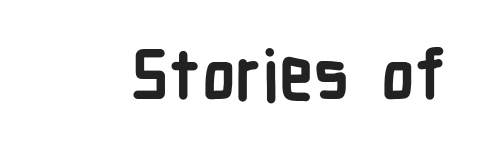
{"serif": "no", "italic": "no", "bold": "yes", "weight": "semibold", "width": "condensed", "stroke_contrast": "low", "x_height": "medium", "monospaced": "no", "underline": "no", "letter_spacing": "normal", "letter_spacing_em": 0.0, "glyph_px": 69}
